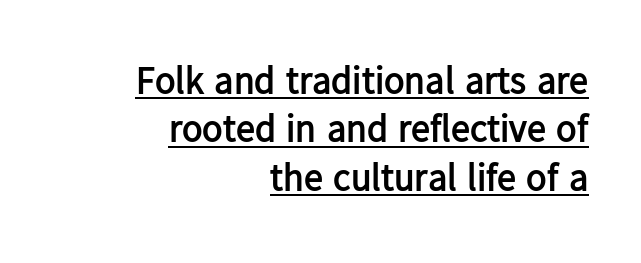
Q: Is the text bold? A: Yes.
Q: Is the text italic (slanted)? A: No, it is upright.
Q: Is the typeface a serif or a sans-serif typeface? A: Sans-serif.
Q: Is the text underlined? A: Yes.
Q: How is the paragraph aligned? A: Right-aligned.
Q: Is the spacing between letters normal or unusually wide? A: Normal.
Q: Is the spacing between lines tight, normal or loose? A: Normal.
Q: Width (condensed, normal, or wide)? A: Normal.
Q: Stroke contrast? A: Low.
Q: x-height? A: Medium.
Q: Monospaced? A: No.
